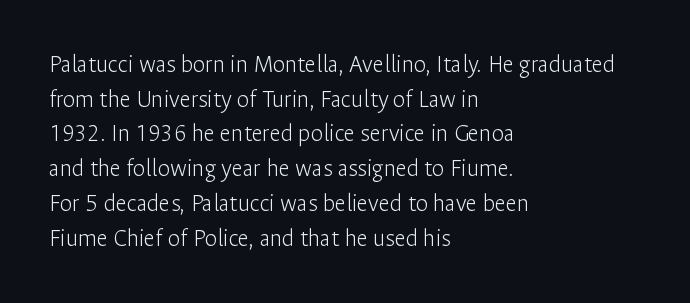
The letters stand straight up with perfectly vertical stems. The typesetter chose a ragged-right arrangement here. What's the leading like? Ordinary, nothing unusual. Nothing unusual about the tracking: characters are spaced as the font intends. Is the stroke heavy? The answer is a plain regular-or-lighter.
